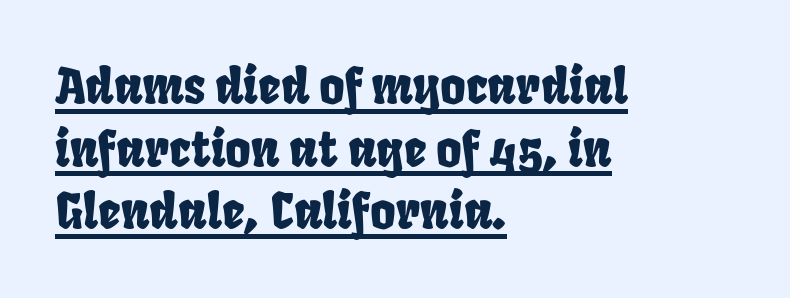
Spacing verdict: proportional, widths tailored to each character. Does the leading feel generous? No, just average. Typeset ragged right — the left edge is the straight one. Check where the strokes stop: nothing finishes them off — pure sans. These lines keep a tight, regular rhythm from letter to letter. The passage shown is underscored from start to finish.
